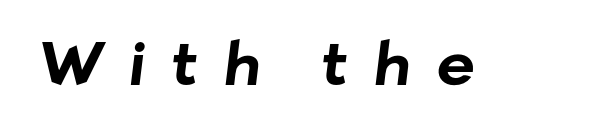
The image shows 59 px bold sans-serif type; set unusually wide letter spacing (+0.45 em), not underlined; low stroke contrast and a medium x-height.
